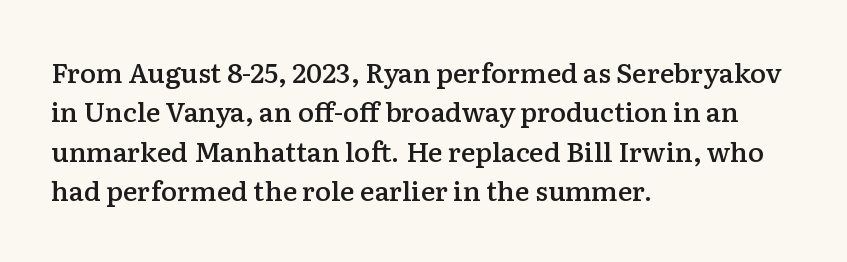
{"italic": "no", "bold": "semi", "underline": "no", "align": "left", "line_spacing": "normal", "line_spacing_ratio": 1.46, "letter_spacing": "normal", "letter_spacing_em": 0.0, "glyph_px": 27}
